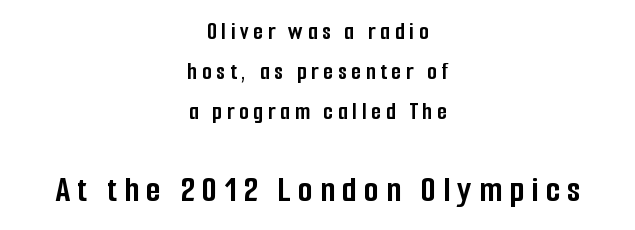
The image shows 38 px semibold, condensed sans-serif type, upright; set centered, normal line spacing (1.6x), not underlined; the second (bottom) block is 1.52x larger; low stroke contrast and a medium x-height.
